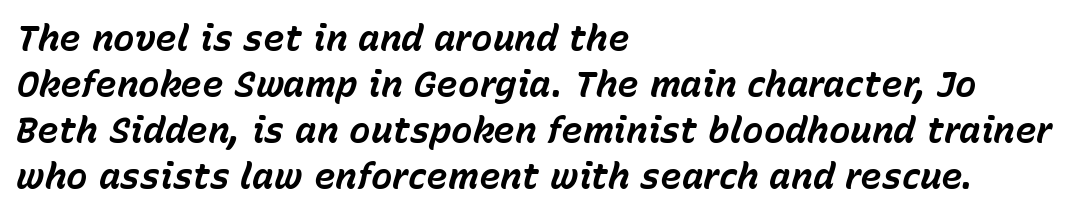
{"italic": "yes", "lean": "right", "slant_degrees": 15, "bold": "yes", "weight": "bold", "width": "normal", "stroke_contrast": "low", "x_height": "medium", "monospaced": "no", "underline": "no", "align": "left", "line_spacing": "normal", "line_spacing_ratio": 1.28, "letter_spacing": "normal", "letter_spacing_em": 0.0, "glyph_px": 36}
